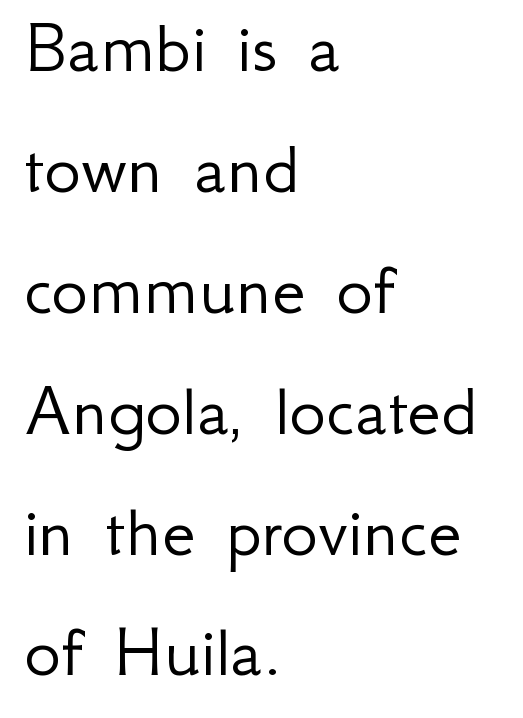
The image shows 77 px light sans-serif type, upright; set left-aligned, normal line spacing (1.57x), normal letter spacing, not underlined; low stroke contrast and a small x-height.
